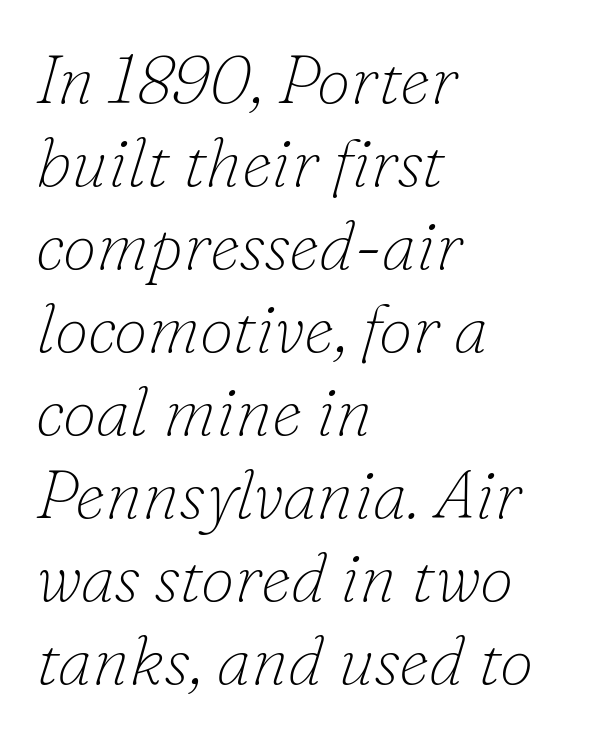
Q: Is the text bold? A: No.
Q: Is the text italic (slanted)? A: Yes, it leans right by about 16 degrees.
Q: Is the typeface a serif or a sans-serif typeface? A: Serif.
Q: Is the text underlined? A: No.
Q: How is the paragraph aligned? A: Left-aligned.
Q: Is the spacing between letters normal or unusually wide? A: Normal.
Q: Width (condensed, normal, or wide)? A: Normal.
Q: Stroke contrast? A: Low.
Q: x-height? A: Small.
Q: Monospaced? A: No.
